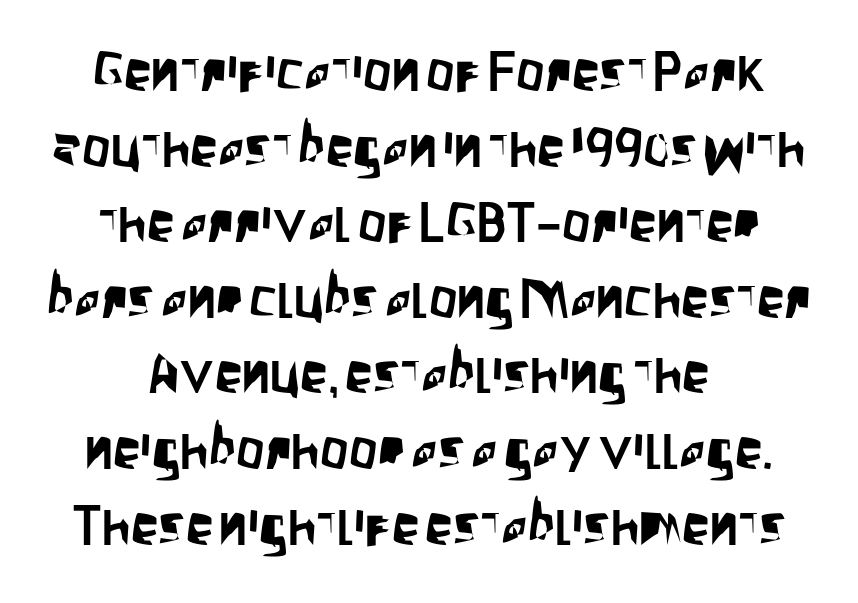
{"serif": "no", "italic": "no", "width": "condensed", "stroke_contrast": "low", "x_height": "large", "monospaced": "no", "underline": "no", "align": "center", "line_spacing": "normal", "line_spacing_ratio": 1.35, "letter_spacing": "normal", "letter_spacing_em": 0.0, "glyph_px": 56}
